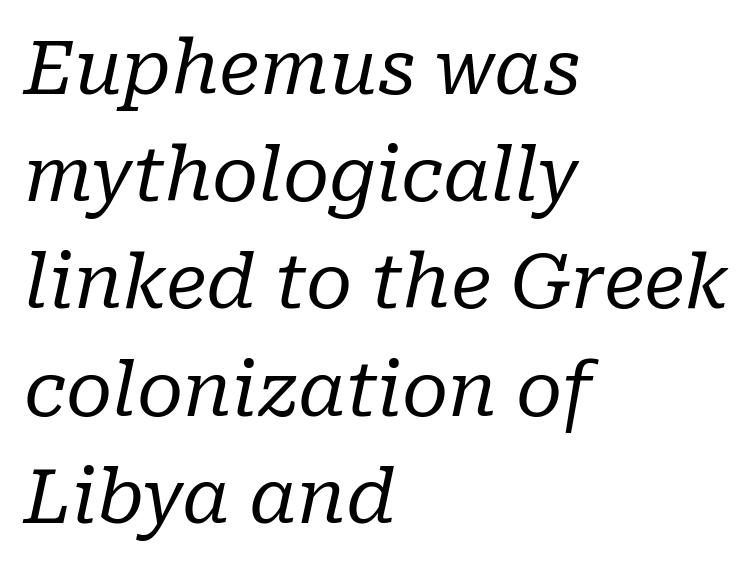
Q: Is the text bold? A: No.
Q: Is the text italic (slanted)? A: Yes, it leans right by about 10 degrees.
Q: Is the typeface a serif or a sans-serif typeface? A: Serif.
Q: Is the text underlined? A: No.
Q: How is the paragraph aligned? A: Left-aligned.
Q: Is the spacing between letters normal or unusually wide? A: Normal.
Q: Is the spacing between lines tight, normal or loose? A: Normal.
Q: Width (condensed, normal, or wide)? A: Normal.
Q: Stroke contrast? A: Low.
Q: x-height? A: Medium.
Q: Monospaced? A: No.
